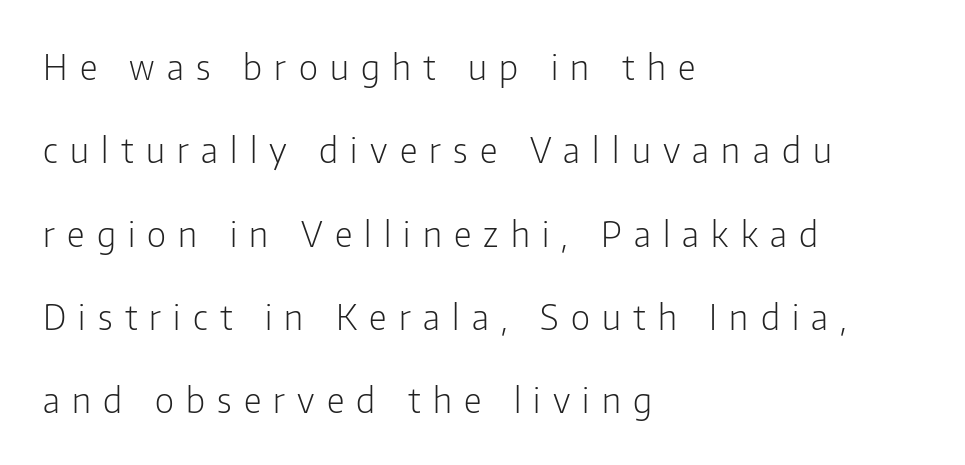
Q: Is the text bold? A: No.
Q: Is the text italic (slanted)? A: No, it is upright.
Q: Is the typeface a serif or a sans-serif typeface? A: Sans-serif.
Q: Is the text underlined? A: No.
Q: How is the paragraph aligned? A: Left-aligned.
Q: Is the spacing between letters normal or unusually wide? A: Unusually wide.
Q: Is the spacing between lines tight, normal or loose? A: Loose.
Q: Width (condensed, normal, or wide)? A: Condensed.
Q: Stroke contrast? A: Low.
Q: x-height? A: Medium.
Q: Monospaced? A: No.
